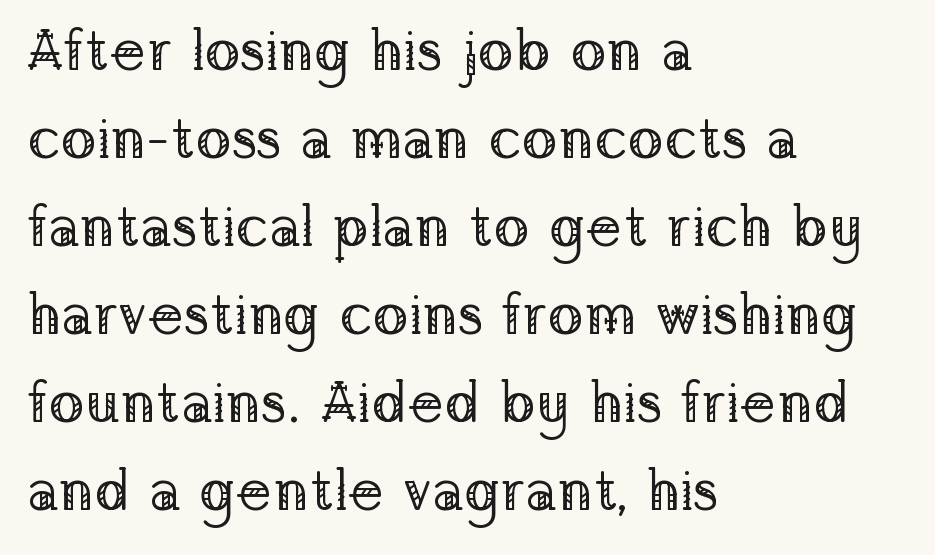
{"serif": "yes", "italic": "no", "bold": "no", "weight": "regular", "width": "normal", "stroke_contrast": "low", "x_height": "medium", "monospaced": "no", "underline": "no", "align": "left", "line_spacing": "normal", "line_spacing_ratio": 1.49, "letter_spacing": "normal", "letter_spacing_em": 0.0, "glyph_px": 59}
